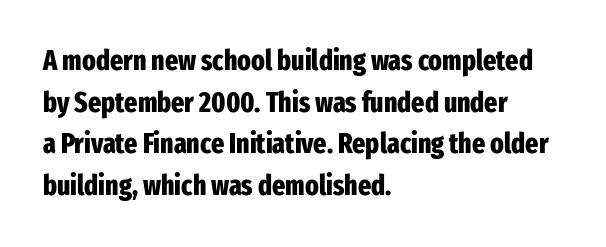
The image shows 28 px heavy, condensed sans-serif type, upright; set left-aligned, normal line spacing (1.49x), normal letter spacing, not underlined; low stroke contrast and a medium x-height.
